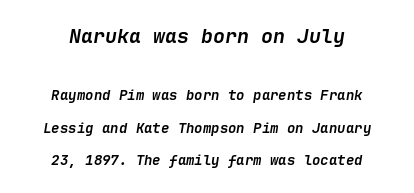
The image shows 20 px bold type, italic (leaning right); set centered, loose line spacing (2.34x), normal letter spacing, not underlined; the first (top) block is 1.43x larger.
